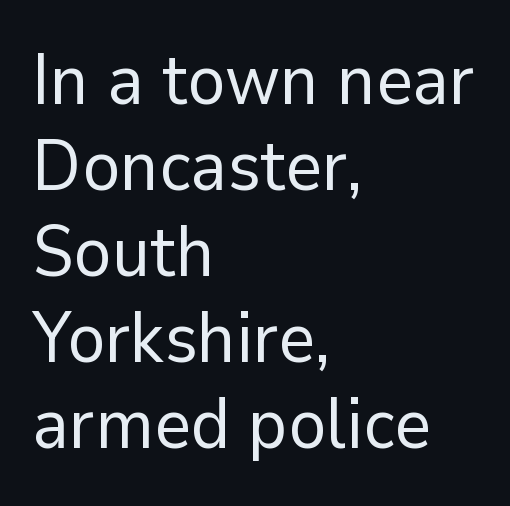
The image shows 71 px regular-weight sans-serif type, upright; set left-aligned, line spacing 1.21x, normal letter spacing, not underlined; low stroke contrast and a medium x-height.
